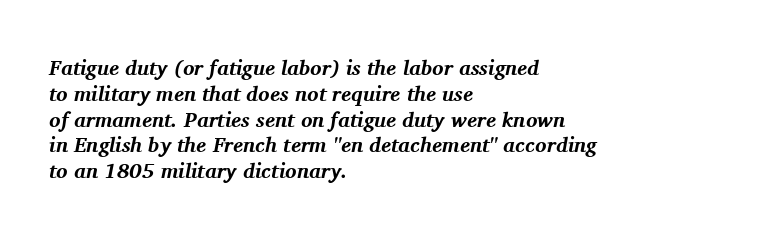
The image shows 21 px bold type, italic (leaning right); set left-aligned, line spacing 1.23x, normal letter spacing, not underlined.
